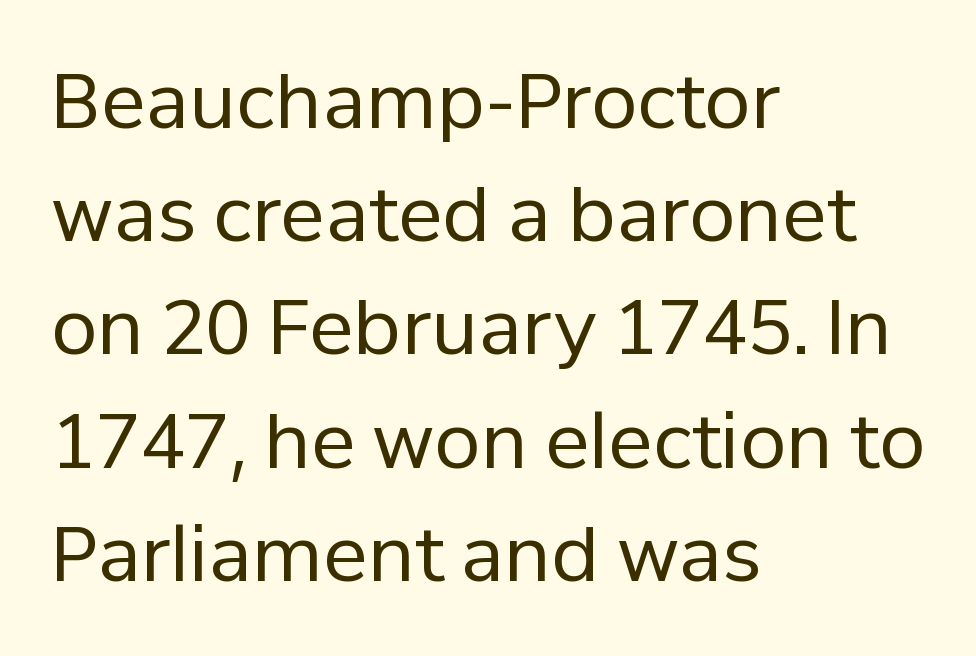
The image shows 75 px regular-weight sans-serif type, upright; set left-aligned, normal line spacing (1.51x), normal letter spacing, not underlined; low stroke contrast and a medium x-height.
